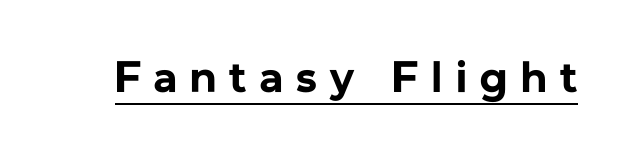
Q: Is the text bold? A: Yes.
Q: Is the text italic (slanted)? A: No, it is upright.
Q: Is the typeface a serif or a sans-serif typeface? A: Sans-serif.
Q: Is the text underlined? A: Yes.
Q: Is the spacing between letters normal or unusually wide? A: Unusually wide.
Q: Width (condensed, normal, or wide)? A: Normal.
Q: Stroke contrast? A: Low.
Q: x-height? A: Medium.
Q: Monospaced? A: No.
